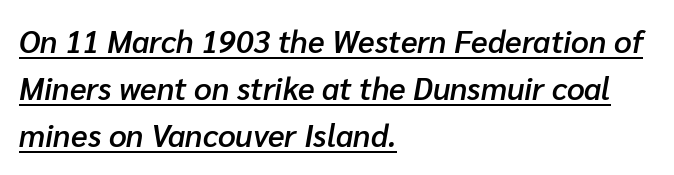
{"italic": "yes", "lean": "right", "slant_degrees": 10, "bold": "semi", "weight": "semibold", "width": "normal", "stroke_contrast": "low", "x_height": "medium", "monospaced": "no", "underline": "yes", "align": "left", "line_spacing": "normal", "line_spacing_ratio": 1.52, "letter_spacing": "normal", "letter_spacing_em": 0.0, "glyph_px": 31}
